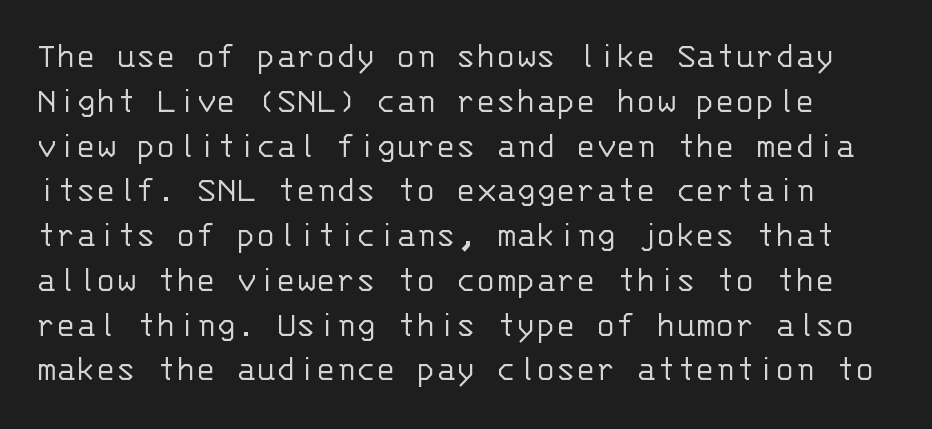
Monospaced: the letters line up in strict vertical columns. Heft: none added — not bold. The glyphs are unaccompanied by any horizontal stroke below them. The type sits square on the baseline with zero lean. The rendering keeps characters at their native spacing.
